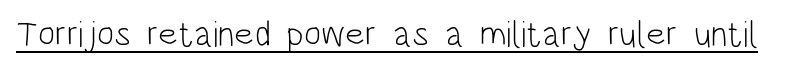
The image shows 36 px light, condensed sans-serif type, upright; set normal letter spacing, underlined; low stroke contrast and a large x-height.
